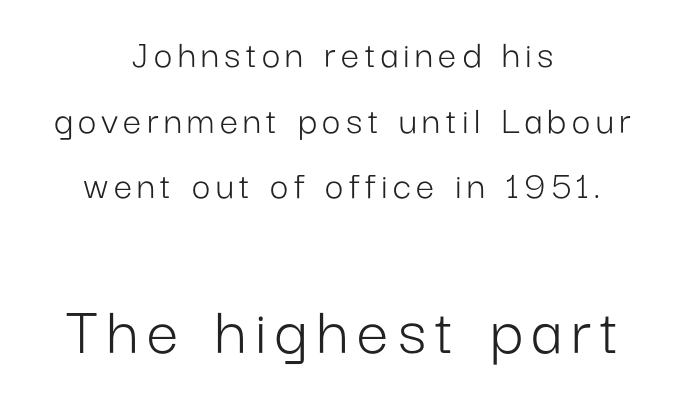
The letters carry no serifs — their stems end cleanly without finishing strokes. Posture: upright roman. Check under the words: just untouched page. Here the designer chose a conventional face with non-uniform glyph widths. Vertical spacing — default. One-word summary of the alignment: center.
